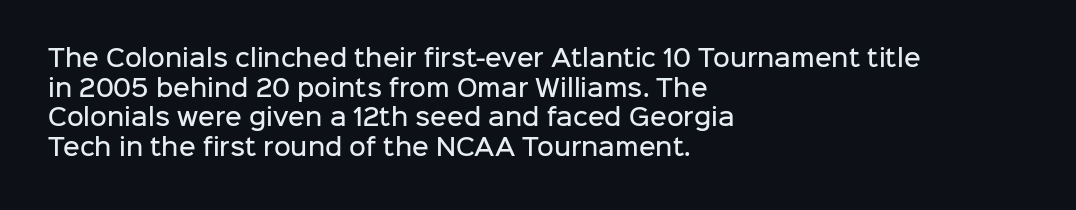
Q: Is the text bold? A: Semi-bold.
Q: Is the text italic (slanted)? A: No, it is upright.
Q: Is the text underlined? A: No.
Q: How is the paragraph aligned? A: Left-aligned.
Q: Is the spacing between letters normal or unusually wide? A: Normal.
Q: Is the spacing between lines tight, normal or loose? A: Normal.
